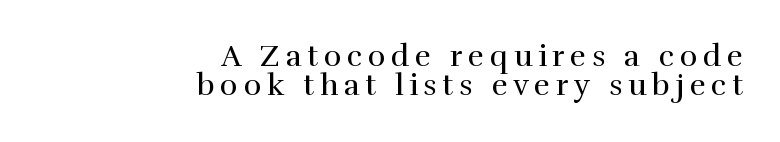
The image shows 30 px regular-weight serif type, upright; set right-aligned, tight line spacing (0.97x), not underlined; a medium x-height.
